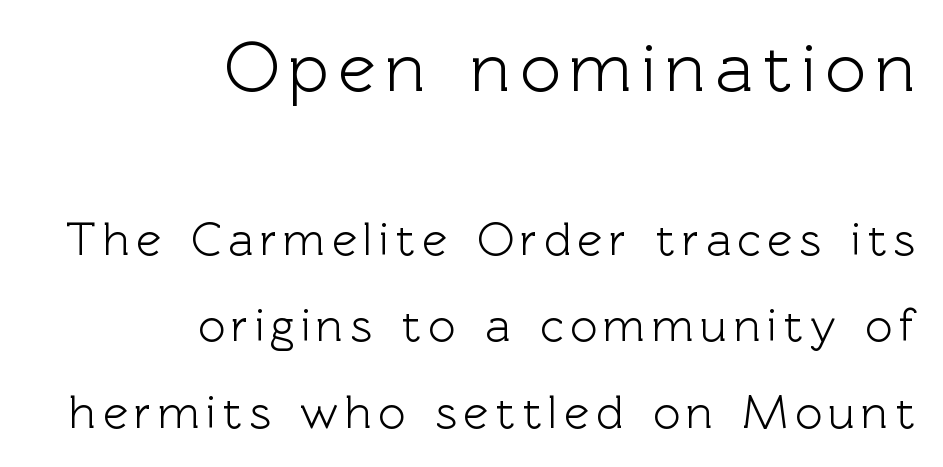
Q: Is the text italic (slanted)? A: No, it is upright.
Q: Is the typeface a serif or a sans-serif typeface? A: Sans-serif.
Q: Is the text underlined? A: No.
Q: How is the paragraph aligned? A: Right-aligned.
Q: Which block of text is set in a larger size, the first (top) or the second (bottom)? A: The first (top) one.
Q: Width (condensed, normal, or wide)? A: Normal.
Q: x-height? A: Medium.
Q: Monospaced? A: No.
